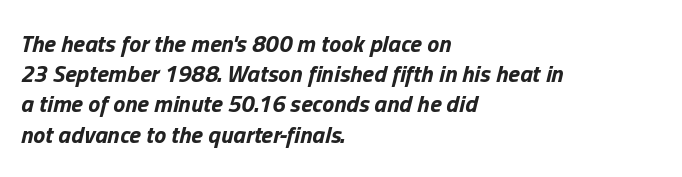
The image shows 24 px bold type, italic (leaning right); set left-aligned, normal line spacing (1.26x), normal letter spacing, not underlined.
